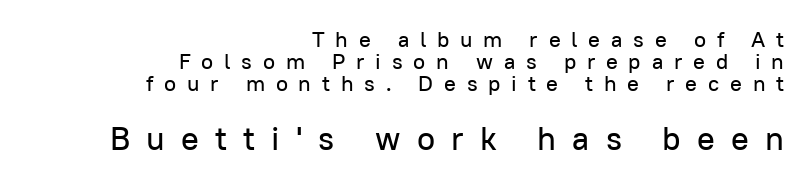
The image shows 33 px sans-serif type, upright; set right-aligned, tight line spacing (0.99x), unusually wide letter spacing (+0.49 em), not underlined; the second (bottom) block is 1.5x larger; low stroke contrast and a medium x-height.
